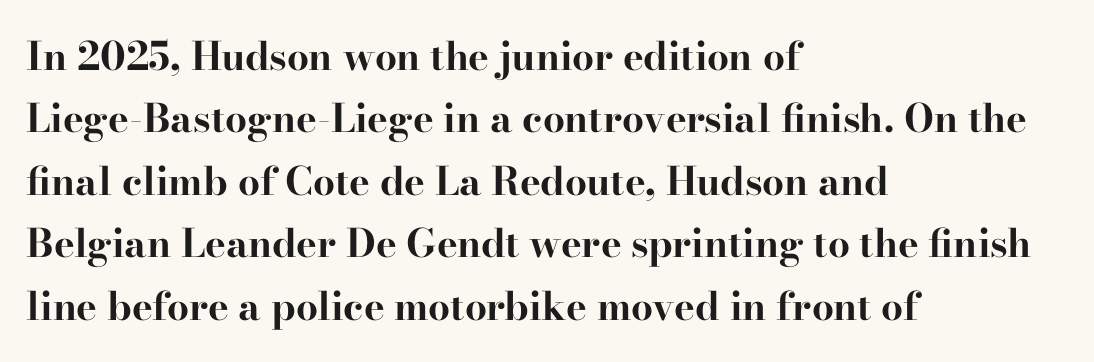
Q: Is the text bold? A: Yes.
Q: Is the text italic (slanted)? A: No, it is upright.
Q: Is the typeface a serif or a sans-serif typeface? A: Serif.
Q: Is the text underlined? A: No.
Q: How is the paragraph aligned? A: Left-aligned.
Q: Is the spacing between letters normal or unusually wide? A: Normal.
Q: Is the spacing between lines tight, normal or loose? A: Normal.
Q: Width (condensed, normal, or wide)? A: Wide.
Q: Stroke contrast? A: High.
Q: x-height? A: Small.
Q: Monospaced? A: No.
